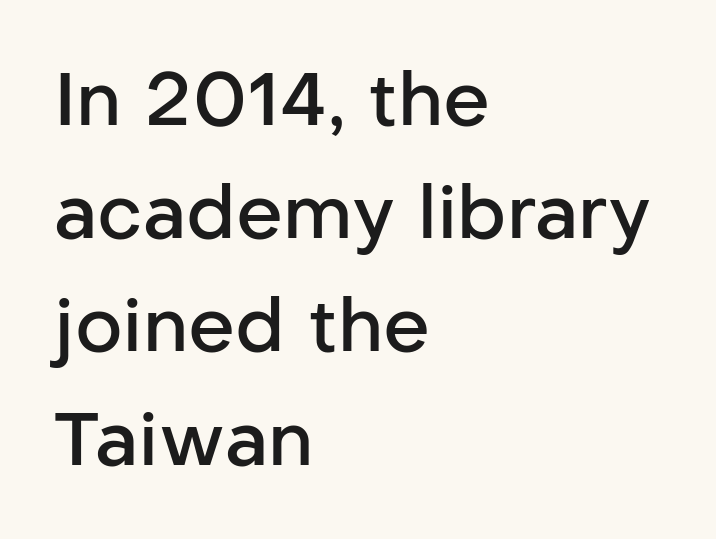
Type without underlining. Each letter keeps its own natural width here, so spacing adapts to shape. In terms of letterspacing, this is plain default setting. The face used here is a semibold: visibly heavier than regular, lighter than bold. Ordinary non-slanted type is in use.
